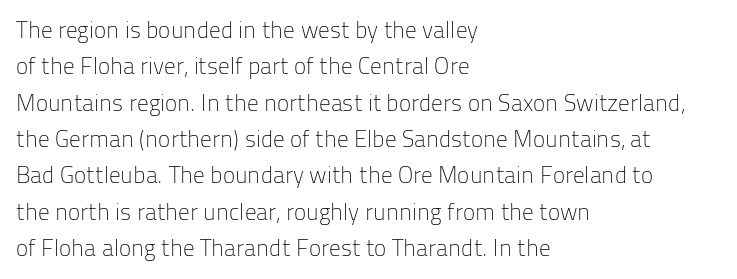
{"italic": "no", "bold": "no", "underline": "no", "align": "left", "line_spacing": "normal", "line_spacing_ratio": 1.58, "letter_spacing": "normal", "letter_spacing_em": 0.0, "glyph_px": 23}
